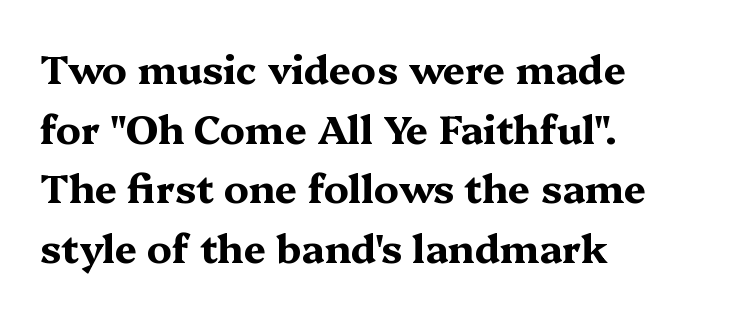
Q: Is the text bold? A: Yes.
Q: Is the text italic (slanted)? A: No, it is upright.
Q: Is the typeface a serif or a sans-serif typeface? A: Serif.
Q: Is the text underlined? A: No.
Q: How is the paragraph aligned? A: Left-aligned.
Q: Is the spacing between letters normal or unusually wide? A: Normal.
Q: Is the spacing between lines tight, normal or loose? A: Normal.
Q: Width (condensed, normal, or wide)? A: Wide.
Q: Stroke contrast? A: Medium.
Q: x-height? A: Medium.
Q: Monospaced? A: No.
